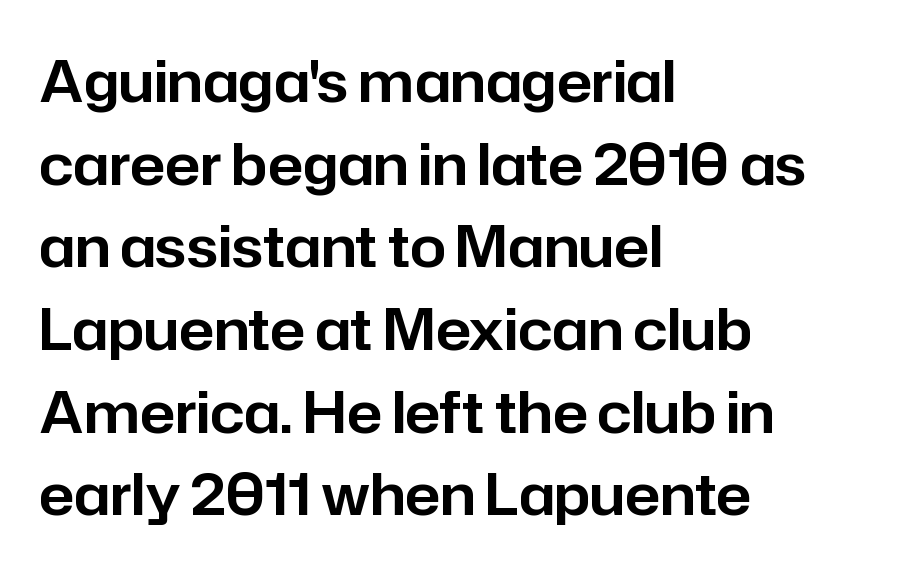
{"serif": "no", "italic": "no", "width": "normal", "stroke_contrast": "low", "x_height": "medium", "monospaced": "no", "underline": "no", "align": "left", "line_spacing": "normal", "line_spacing_ratio": 1.45, "letter_spacing": "normal", "letter_spacing_em": 0.0, "glyph_px": 57}
